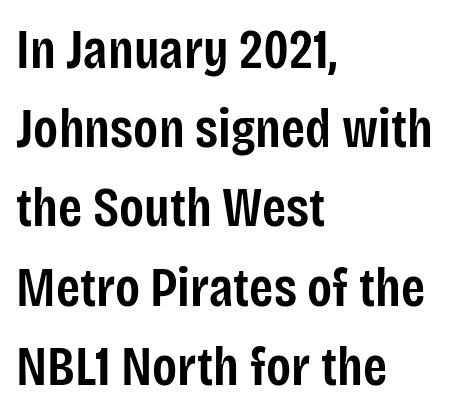
{"serif": "no", "italic": "no", "bold": "semi", "weight": "semibold", "width": "condensed", "stroke_contrast": "low", "x_height": "large", "monospaced": "no", "underline": "no", "align": "left", "line_spacing": "normal", "line_spacing_ratio": 1.44, "letter_spacing": "normal", "letter_spacing_em": 0.0, "glyph_px": 55}
